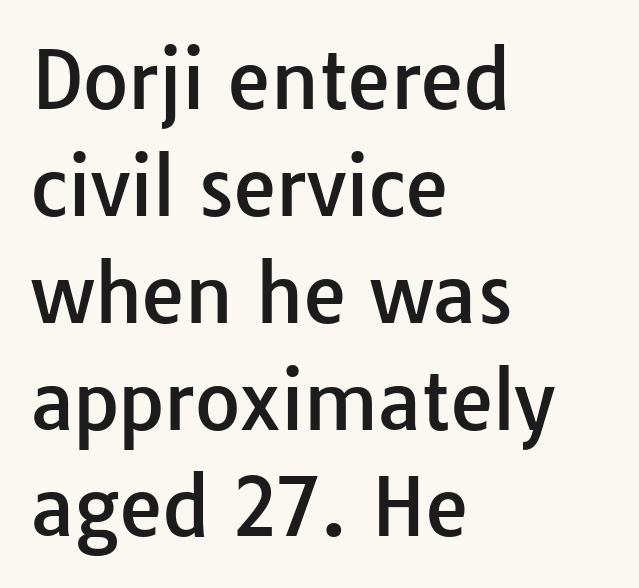
{"serif": "no", "italic": "no", "width": "normal", "stroke_contrast": "low", "x_height": "medium", "monospaced": "no", "underline": "no", "align": "left", "line_spacing": "normal", "line_spacing_ratio": 1.37, "letter_spacing": "normal", "letter_spacing_em": 0.0, "glyph_px": 78}
